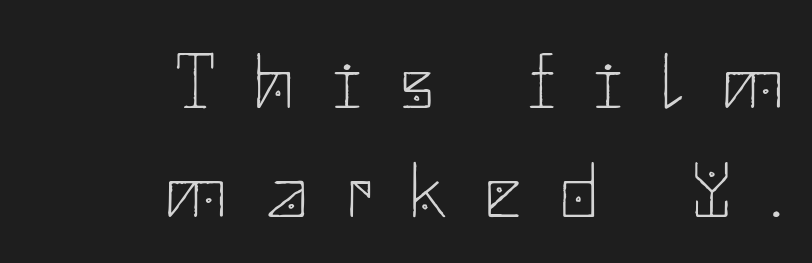
{"serif": "no", "italic": "no", "bold": "no", "weight": "thin", "width": "normal", "stroke_contrast": "low", "x_height": "small", "underline": "no", "align": "right", "line_spacing": "normal", "line_spacing_ratio": 1.38, "letter_spacing": "wide", "letter_spacing_em": 0.5, "glyph_px": 79}
